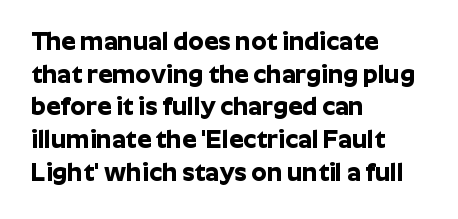
The image shows 25 px bold type, upright; set left-aligned, normal line spacing (1.31x), normal letter spacing, not underlined.
